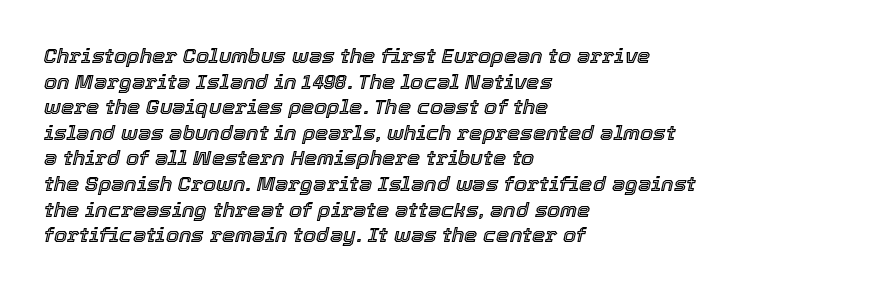
Q: Is the text italic (slanted)? A: Yes, it leans right by about 12 degrees.
Q: Is the text underlined? A: No.
Q: How is the paragraph aligned? A: Left-aligned.
Q: Is the spacing between letters normal or unusually wide? A: Normal.
